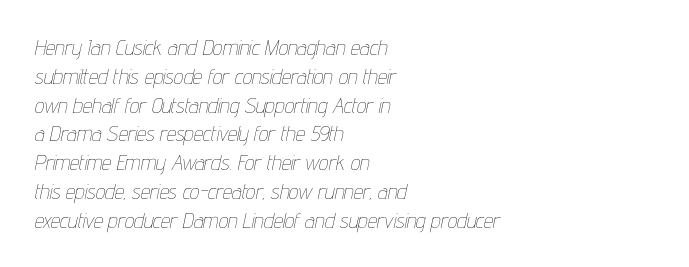
The image shows 21 px text type, italic (leaning right); set left-aligned, normal line spacing (1.37x), normal letter spacing, not underlined.
